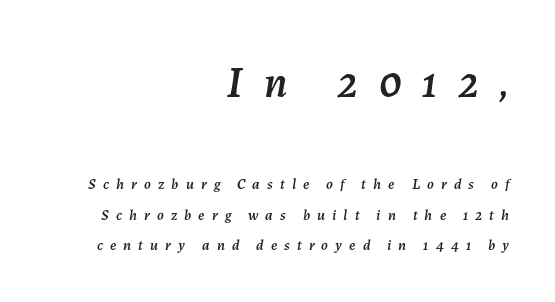
{"italic": "yes", "lean": "right", "slant_degrees": 7, "width": "normal", "stroke_contrast": "medium", "x_height": "medium", "monospaced": "no", "underline": "no", "align": "right", "line_spacing": "loose", "line_spacing_ratio": 2.04, "letter_spacing": "wide", "letter_spacing_em": 0.47, "larger_block": "first", "size_ratio": 2.93, "glyph_px": 44}
